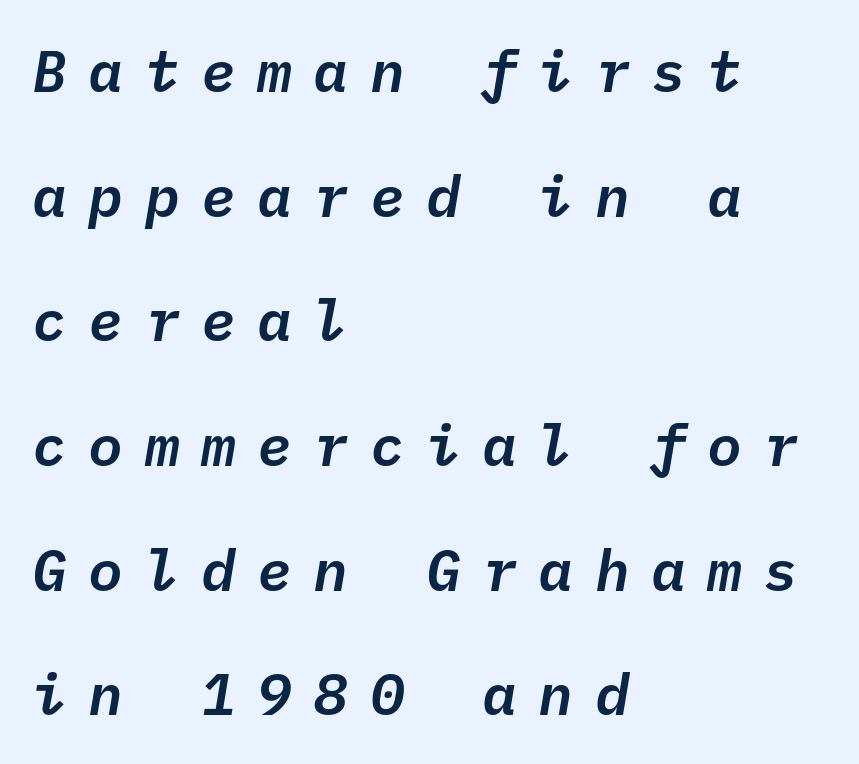
{"italic": "yes", "lean": "right", "slant_degrees": 10, "width": "normal", "stroke_contrast": "low", "x_height": "medium", "monospaced": "yes", "underline": "no", "align": "left", "line_spacing": "loose", "line_spacing_ratio": 2.15, "letter_spacing": "wide", "letter_spacing_em": 0.37, "glyph_px": 58}
